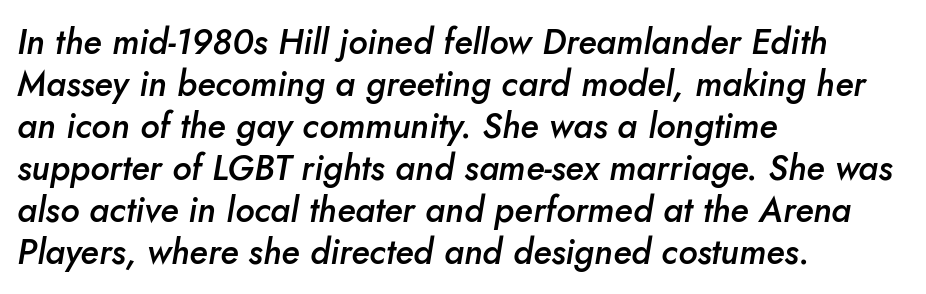
{"italic": "yes", "lean": "right", "slant_degrees": 10, "bold": "semi", "weight": "semibold", "width": "normal", "stroke_contrast": "low", "x_height": "small", "monospaced": "no", "underline": "no", "align": "left", "line_spacing_ratio": 1.2, "letter_spacing": "normal", "letter_spacing_em": 0.0, "glyph_px": 35}
